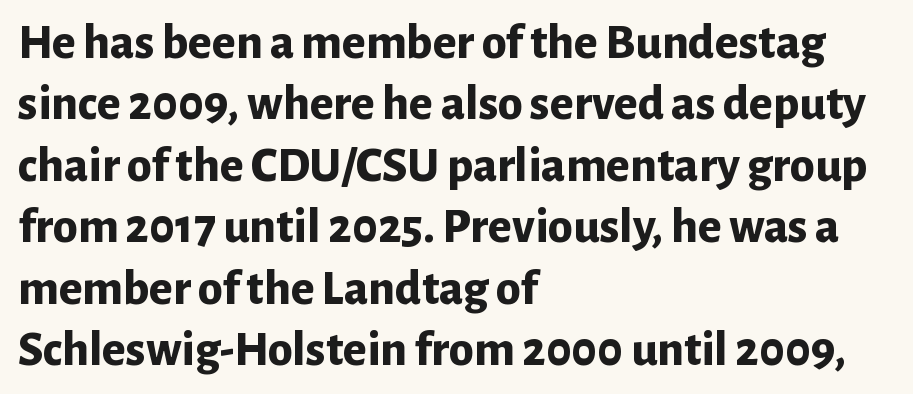
The image shows 50 px bold sans-serif type, upright; set left-aligned, line spacing 1.23x, normal letter spacing, not underlined; low stroke contrast and a medium x-height.
